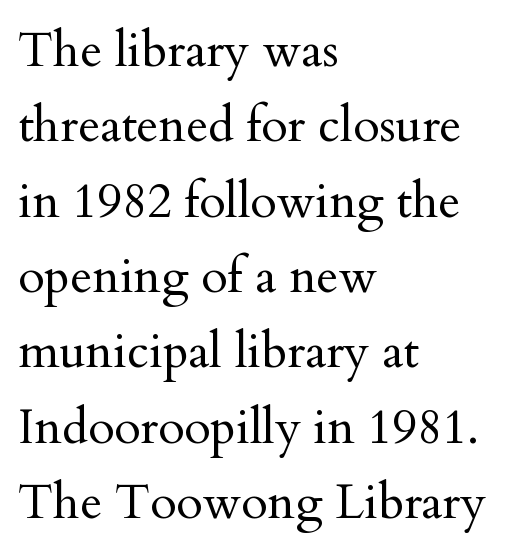
The image shows 48 px regular-weight serif type, upright; set left-aligned, normal line spacing (1.57x), normal letter spacing, not underlined; medium stroke contrast and a small x-height.
